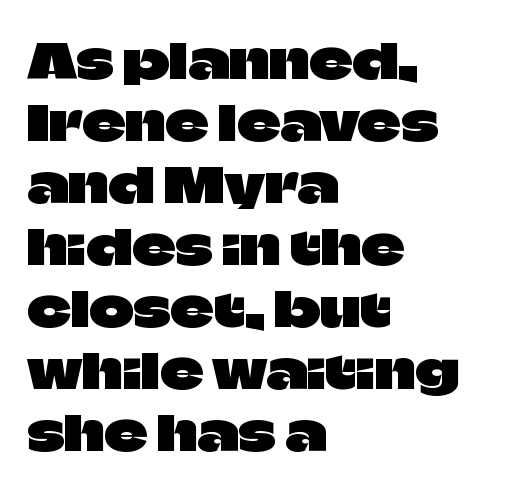
Plain, unruled lines of type. What stands out about the letter spacing? Nothing — it is the standard amount. Posture: upright roman. These lines are set flush left with a ragged right edge. Note the varied advance widths — an 'i' is clearly narrower than an 'm'. This sample uses a sans-serif face.
